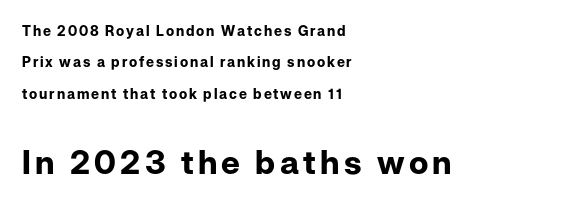
Q: Is the text bold? A: Yes.
Q: Is the text italic (slanted)? A: No, it is upright.
Q: Is the typeface a serif or a sans-serif typeface? A: Sans-serif.
Q: Is the text underlined? A: No.
Q: How is the paragraph aligned? A: Left-aligned.
Q: Is the spacing between lines tight, normal or loose? A: Loose.
Q: Which block of text is set in a larger size, the first (top) or the second (bottom)? A: The second (bottom) one.
Q: Width (condensed, normal, or wide)? A: Normal.
Q: Stroke contrast? A: Low.
Q: x-height? A: Medium.
Q: Monospaced? A: No.
